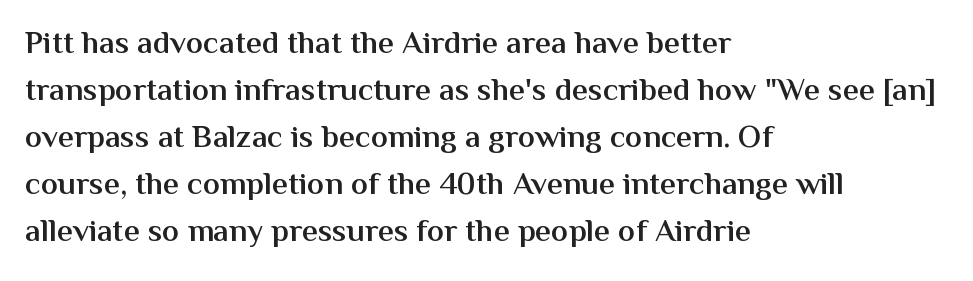
The letters sit at their default tracking, neither squeezed nor spread. Nope, not italic — everything's standing straight. Unlike a traditional serif, this face leaves its strokes unadorned. Descenders hang freely into open space. Notice the strokes are somewhat thickened but not fully heavy: this is a semibold.
